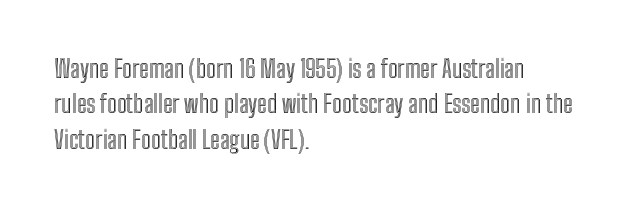
{"italic": "no", "underline": "no", "align": "left", "line_spacing": "normal", "line_spacing_ratio": 1.47, "letter_spacing": "normal", "letter_spacing_em": 0.0, "glyph_px": 24}
